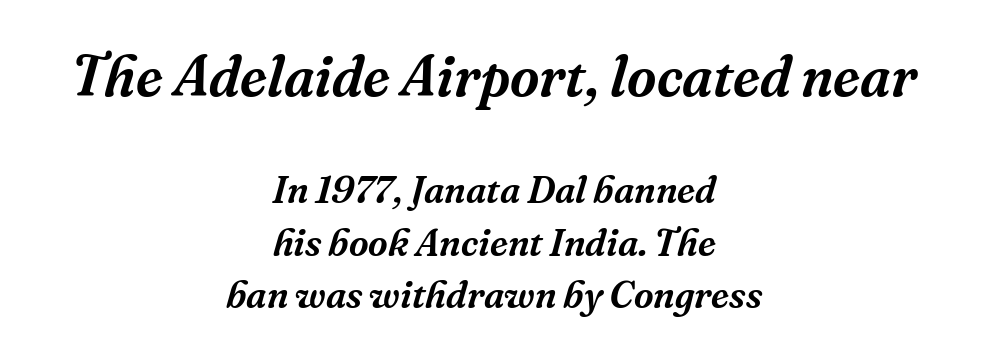
The typography opts for an oblique posture over an upright one. The earlier block is typeset at a bigger size than the later block. The designer left line spacing at the default. Lines of text with bare space underneath.
